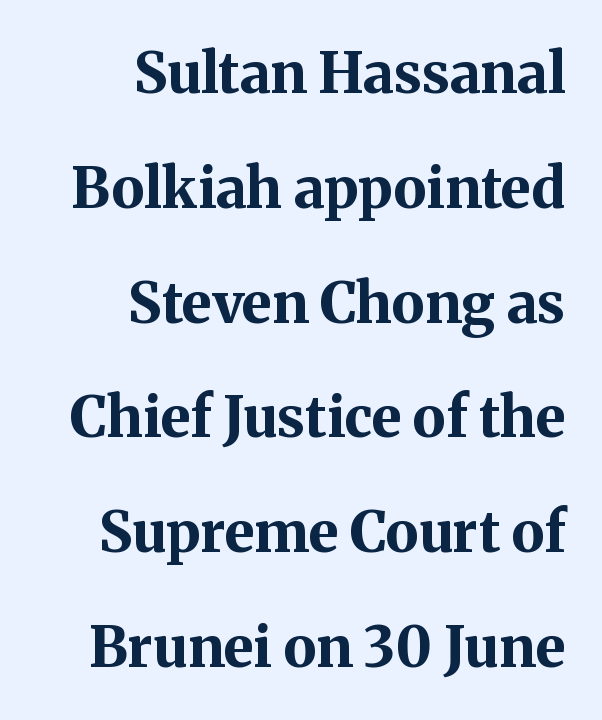
Q: Is the text bold? A: Yes.
Q: Is the text italic (slanted)? A: No, it is upright.
Q: Is the typeface a serif or a sans-serif typeface? A: Serif.
Q: Is the text underlined? A: No.
Q: How is the paragraph aligned? A: Right-aligned.
Q: Is the spacing between letters normal or unusually wide? A: Normal.
Q: Is the spacing between lines tight, normal or loose? A: Loose.
Q: Width (condensed, normal, or wide)? A: Normal.
Q: Stroke contrast? A: Medium.
Q: x-height? A: Medium.
Q: Monospaced? A: No.
